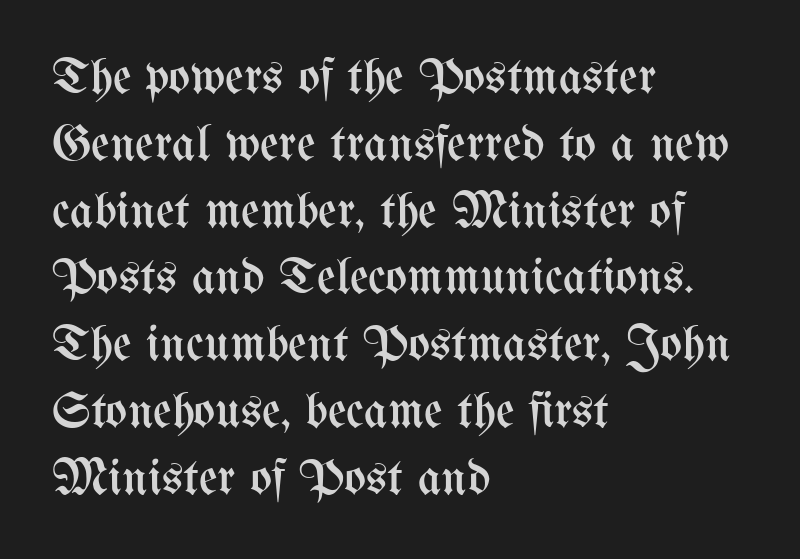
The image shows 51 px regular-weight, condensed type, upright; set left-aligned, normal line spacing (1.31x), normal letter spacing, not underlined; medium stroke contrast and a medium x-height.
